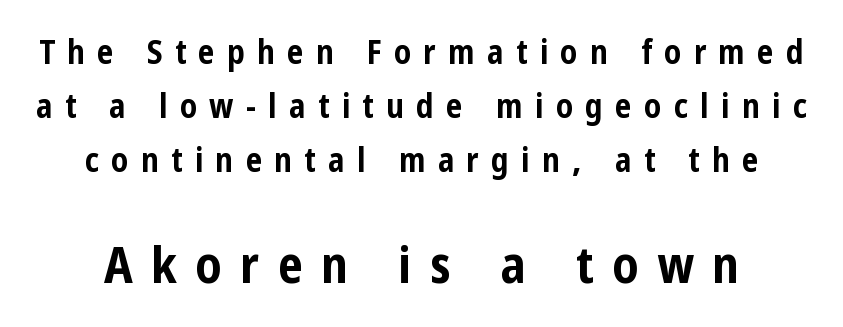
Q: Is the text bold? A: Yes.
Q: Is the text italic (slanted)? A: No, it is upright.
Q: Is the typeface a serif or a sans-serif typeface? A: Sans-serif.
Q: Is the text underlined? A: No.
Q: Is the spacing between letters normal or unusually wide? A: Unusually wide.
Q: Is the spacing between lines tight, normal or loose? A: Normal.
Q: Which block of text is set in a larger size, the first (top) or the second (bottom)? A: The second (bottom) one.
Q: Width (condensed, normal, or wide)? A: Condensed.
Q: Stroke contrast? A: Low.
Q: x-height? A: Medium.
Q: Monospaced? A: No.
